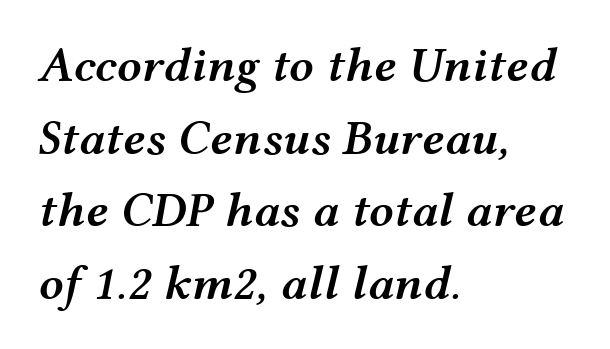
Moderately thickened strokes mark this as semibold type. Default kerning and tracking; the words read as compact shapes. Honestly, the row spacing looks completely unremarkable. Character widths vary here, with narrow letters taking less room than wide ones. The compositor pushed each line to the left boundary.
